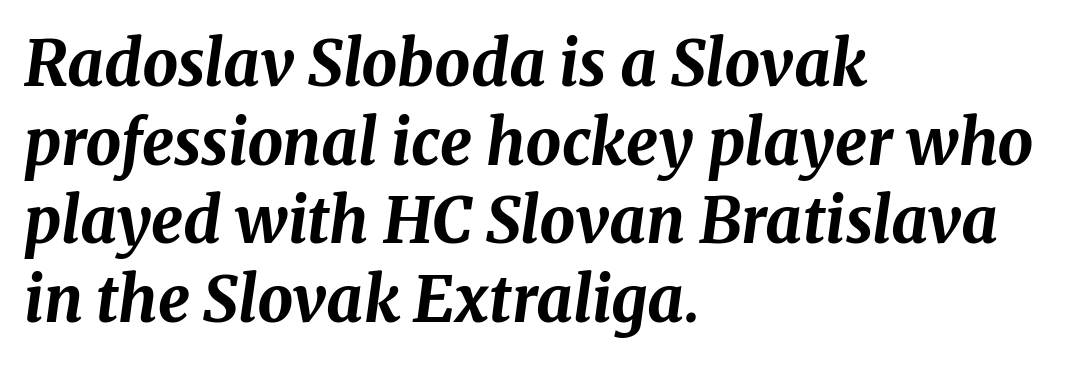
The image shows 63 px bold type, italic (leaning right); set left-aligned, normal line spacing (1.25x), normal letter spacing, not underlined; medium stroke contrast and a medium x-height.
